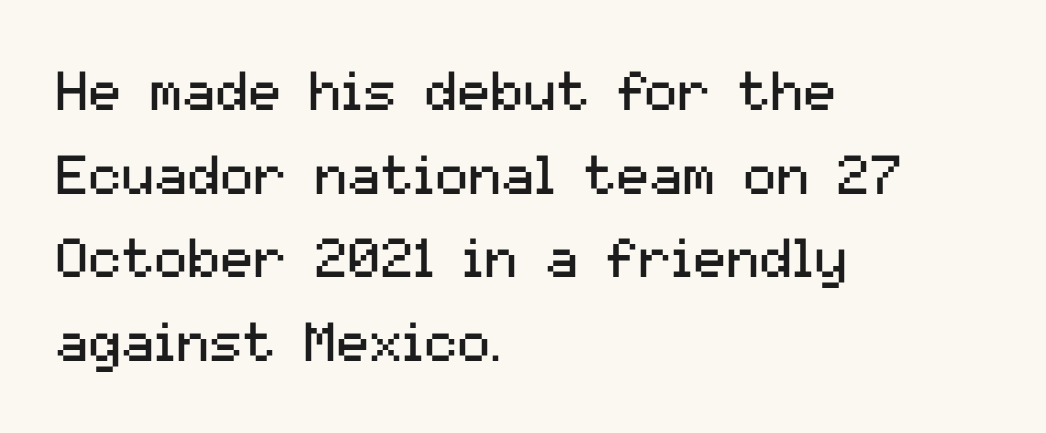
Here the designer chose a conventional face with non-uniform glyph widths. The string is rendered with underlining switched off. A sans-serif font was chosen for this passage. The strokes carry an ordinary text weight at most. Every character sits straight up, as roman type does. Honestly, the row spacing looks completely unremarkable.
